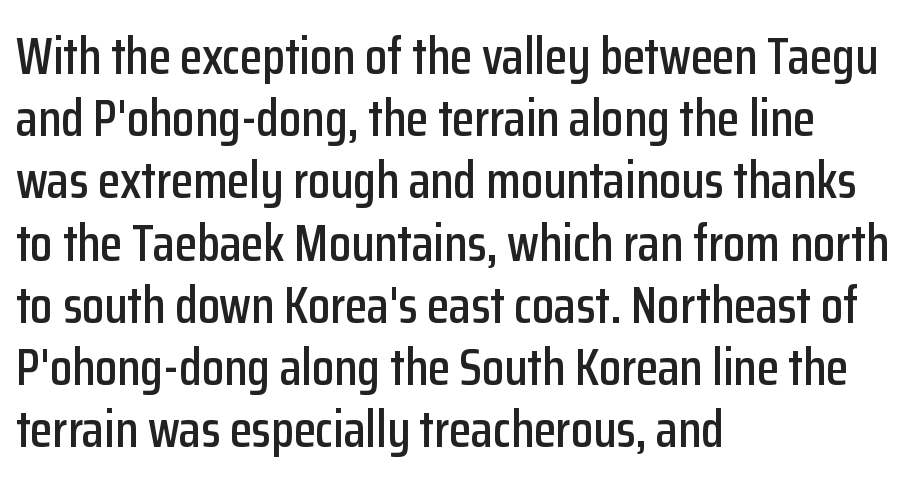
Q: Is the text italic (slanted)? A: No, it is upright.
Q: Is the typeface a serif or a sans-serif typeface? A: Sans-serif.
Q: Is the text underlined? A: No.
Q: How is the paragraph aligned? A: Left-aligned.
Q: Is the spacing between letters normal or unusually wide? A: Normal.
Q: Width (condensed, normal, or wide)? A: Condensed.
Q: Stroke contrast? A: Low.
Q: x-height? A: Medium.
Q: Monospaced? A: No.
